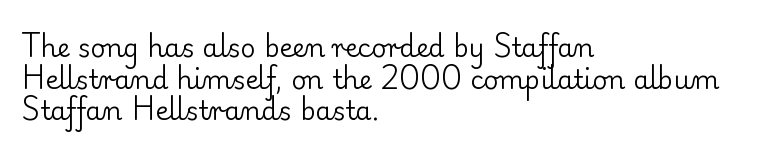
{"italic": "no", "bold": "no", "underline": "no", "align": "left", "line_spacing_ratio": 1.22, "letter_spacing": "normal", "letter_spacing_em": 0.0, "glyph_px": 26}
